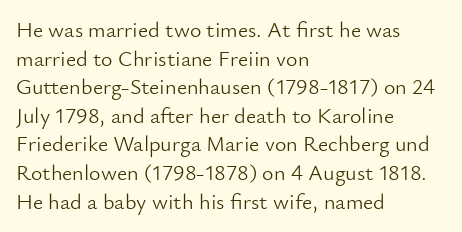
{"italic": "no", "bold": "no", "underline": "no", "align": "left", "line_spacing": "normal", "line_spacing_ratio": 1.3, "letter_spacing": "normal", "letter_spacing_em": 0.0, "glyph_px": 22}
